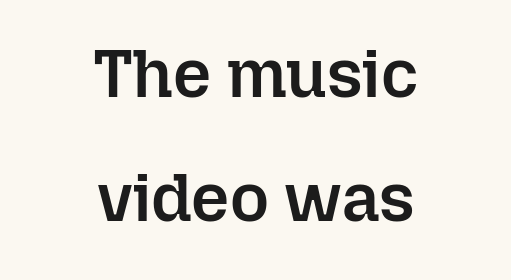
There is no visible air inserted between adjacent glyphs. As a designer I'd log this as weight 600, semibold. These lines are centered, leaving both edges ragged. Unlike italic type, these characters show no tilt at all.
